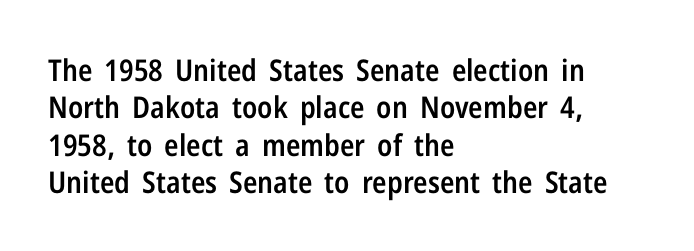
The image shows 30 px semibold, condensed sans-serif type, upright; set left-aligned, normal line spacing (1.25x), normal letter spacing, not underlined; low stroke contrast and a medium x-height.
